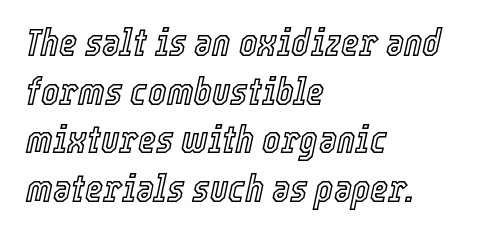
Layout note: lines flush left. The letterforms sit shoulder to shoulder at normal distance. The foot of each line stays bare and open. The passage shown stacks its lines at a standard gap. A typesetter would call this proportional, since set widths differ per character.
